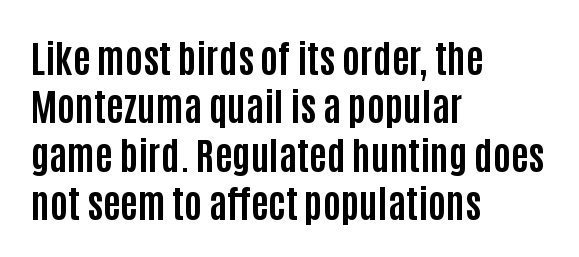
{"serif": "no", "italic": "no", "bold": "yes", "weight": "bold", "width": "condensed", "stroke_contrast": "low", "x_height": "large", "monospaced": "no", "underline": "no", "align": "left", "line_spacing": "normal", "line_spacing_ratio": 1.27, "letter_spacing": "normal", "letter_spacing_em": 0.0, "glyph_px": 38}
